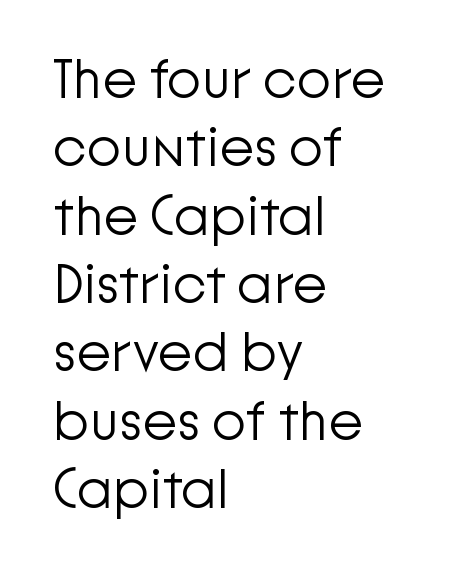
No italicization has been applied; the sample stays upright. These glyphs show unthickened strokes, regular width or finer. Caption: multi-line text, flush left, ragged right. Students, note that the glyphs here touch the page at normal intervals.
